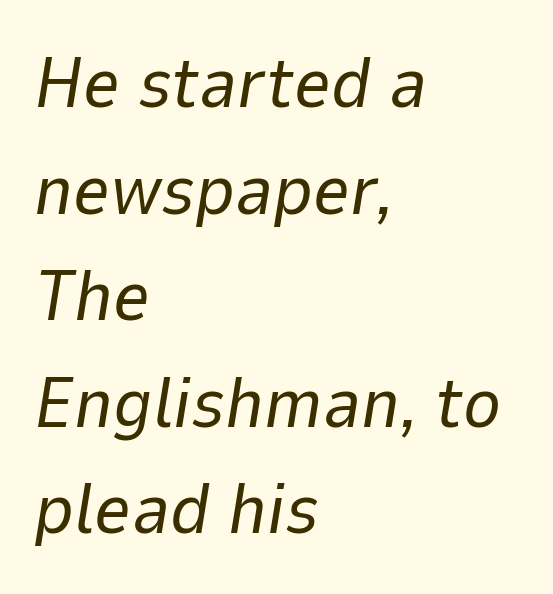
Q: Is the text bold? A: No.
Q: Is the text italic (slanted)? A: Yes, it leans right by about 9 degrees.
Q: Is the text underlined? A: No.
Q: How is the paragraph aligned? A: Left-aligned.
Q: Is the spacing between letters normal or unusually wide? A: Normal.
Q: Is the spacing between lines tight, normal or loose? A: Normal.
Q: Width (condensed, normal, or wide)? A: Normal.
Q: Stroke contrast? A: Low.
Q: x-height? A: Medium.
Q: Monospaced? A: No.
